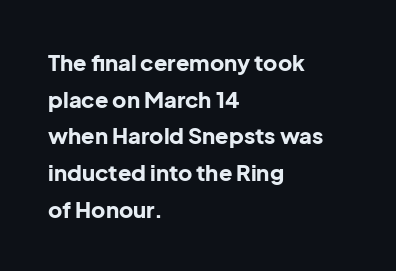
{"italic": "no", "bold": "yes", "underline": "no", "align": "left", "line_spacing": "normal", "line_spacing_ratio": 1.67, "letter_spacing": "normal", "letter_spacing_em": 0.0, "glyph_px": 22}
